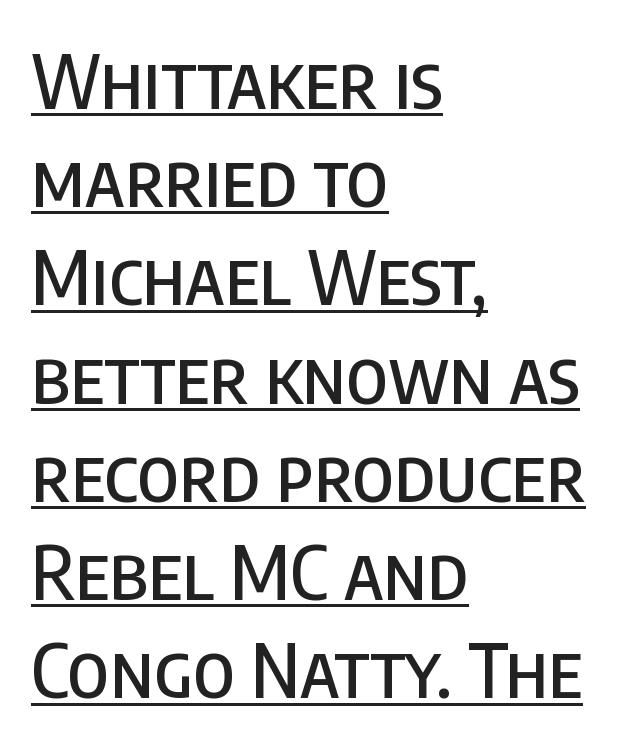
Q: Is the text italic (slanted)? A: No, it is upright.
Q: Is the typeface a serif or a sans-serif typeface? A: Sans-serif.
Q: Is the text underlined? A: Yes.
Q: How is the paragraph aligned? A: Left-aligned.
Q: Is the spacing between letters normal or unusually wide? A: Normal.
Q: Is the spacing between lines tight, normal or loose? A: Normal.
Q: Width (condensed, normal, or wide)? A: Condensed.
Q: Stroke contrast? A: Low.
Q: x-height? A: Large.
Q: Monospaced? A: No.
